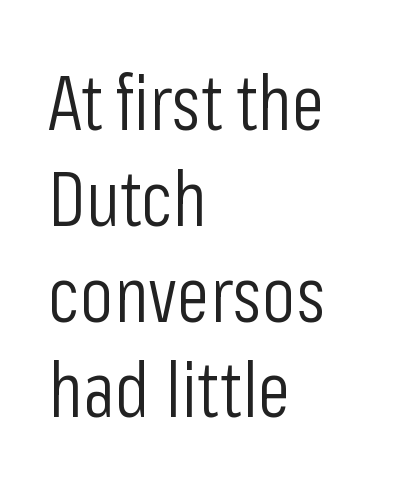
Each line starts at the same left margin while the right side varies. If you drew a line through each stem, it would be perfectly vertical. Letterform terminals end flat and unadorned throughout the passage. Descenders are the only things crossing below the line.
